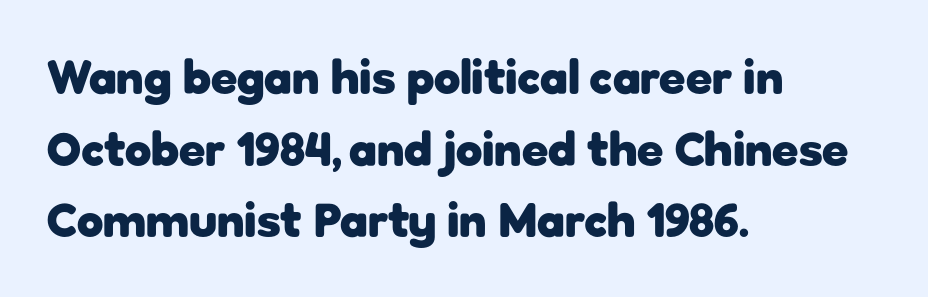
Q: Is the text bold? A: Yes.
Q: Is the text italic (slanted)? A: No, it is upright.
Q: Is the typeface a serif or a sans-serif typeface? A: Sans-serif.
Q: Is the text underlined? A: No.
Q: How is the paragraph aligned? A: Left-aligned.
Q: Is the spacing between letters normal or unusually wide? A: Normal.
Q: Is the spacing between lines tight, normal or loose? A: Normal.
Q: Width (condensed, normal, or wide)? A: Normal.
Q: Stroke contrast? A: Low.
Q: x-height? A: Medium.
Q: Monospaced? A: No.
